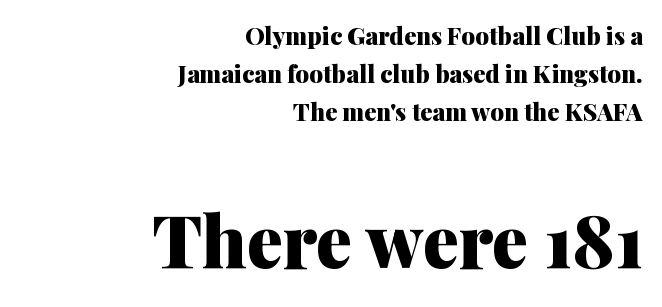
The image shows 72 px heavy serif type, upright; set right-aligned, normal line spacing (1.58x), normal letter spacing, not underlined; the second (bottom) block is 3.0x larger; medium stroke contrast and a medium x-height.
